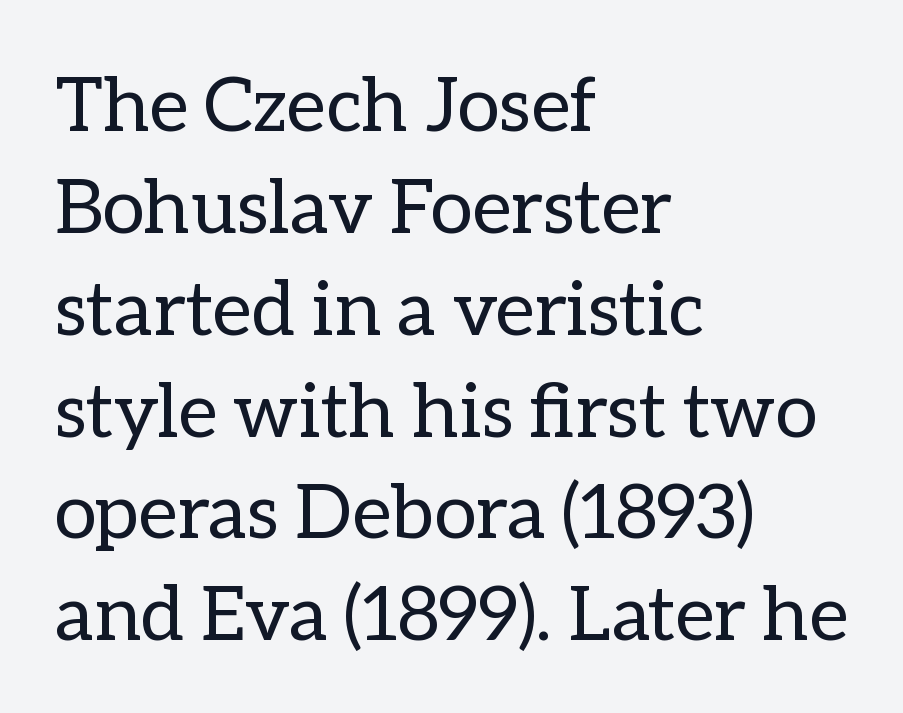
The area under the type is left untouched. Between one letter and the next there's only the usual sliver of space. Baseline-to-baseline distance is the conventional proportion of letter height. The letters advance in unequal steps, a hallmark of proportional type.
